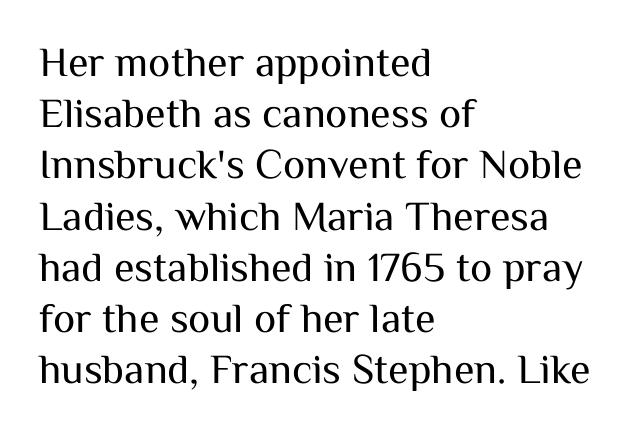
Descenders are the only things crossing below the line. The specimen reads as upright at a glance. Looks like regular typesetting: each glyph gets only the width it needs. No extra ink here — the face is not bold. Glyph-to-glyph distance matches everyday printed text. In CSS terms this would be text-align: left.
